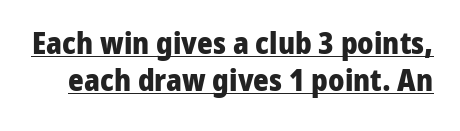
The image shows 30 px heavy sans-serif type, upright; set line spacing 1.24x, normal letter spacing, underlined; low stroke contrast and a medium x-height.
